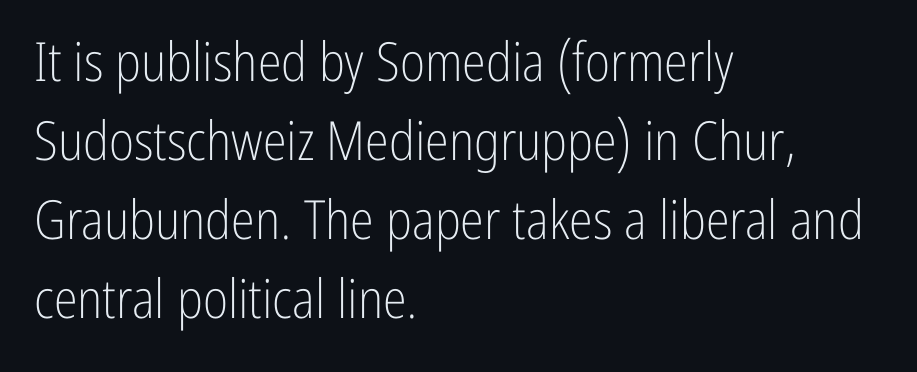
{"serif": "no", "italic": "no", "bold": "no", "weight": "light", "width": "condensed", "stroke_contrast": "low", "x_height": "medium", "monospaced": "no", "underline": "no", "align": "left", "line_spacing": "normal", "line_spacing_ratio": 1.46, "letter_spacing": "normal", "letter_spacing_em": 0.0, "glyph_px": 54}
